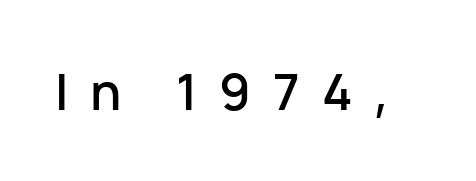
{"serif": "no", "italic": "no", "width": "normal", "stroke_contrast": "low", "x_height": "medium", "monospaced": "no", "underline": "no", "letter_spacing": "wide", "letter_spacing_em": 0.43, "glyph_px": 51}
